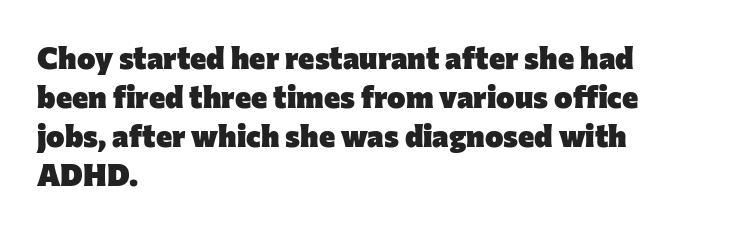
Q: Is the text bold? A: Yes.
Q: Is the text italic (slanted)? A: No, it is upright.
Q: Is the typeface a serif or a sans-serif typeface? A: Sans-serif.
Q: Is the text underlined? A: No.
Q: How is the paragraph aligned? A: Left-aligned.
Q: Is the spacing between letters normal or unusually wide? A: Normal.
Q: Is the spacing between lines tight, normal or loose? A: Normal.
Q: Width (condensed, normal, or wide)? A: Normal.
Q: Stroke contrast? A: Low.
Q: x-height? A: Medium.
Q: Monospaced? A: No.
